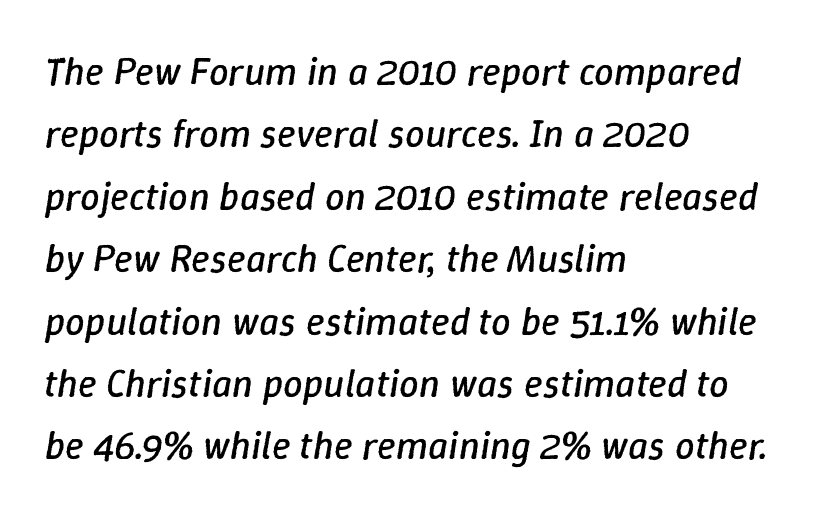
The image shows 39 px regular-weight type, italic (leaning right); set left-aligned, normal line spacing (1.6x), normal letter spacing, not underlined; low stroke contrast and a medium x-height.
